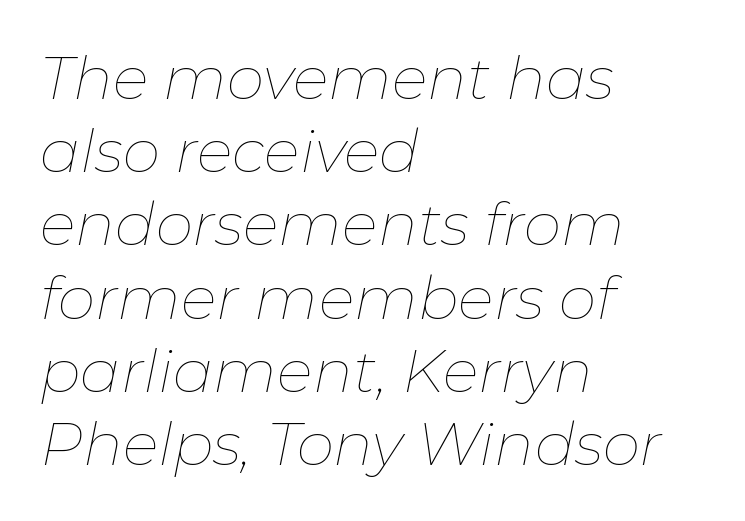
Q: Is the text bold? A: No.
Q: Is the text italic (slanted)? A: Yes, it leans right by about 11 degrees.
Q: Is the text underlined? A: No.
Q: How is the paragraph aligned? A: Left-aligned.
Q: Is the spacing between letters normal or unusually wide? A: Normal.
Q: Width (condensed, normal, or wide)? A: Normal.
Q: Stroke contrast? A: Low.
Q: x-height? A: Medium.
Q: Monospaced? A: No.
